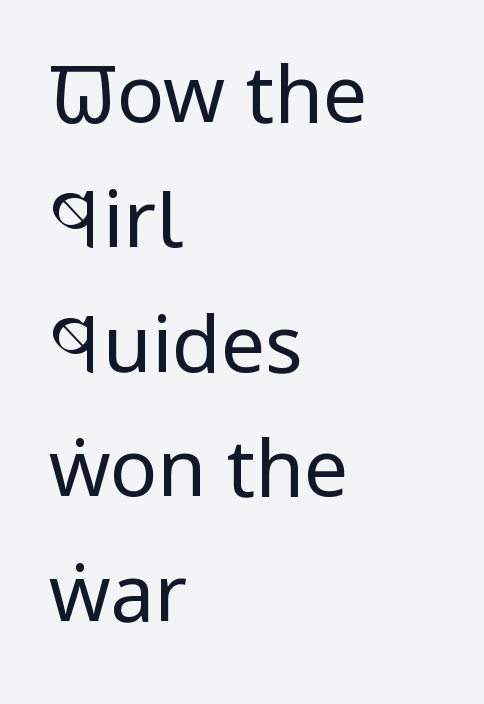
The image shows 79 px regular-weight, condensed sans-serif type, upright; set left-aligned, normal line spacing (1.58x), normal letter spacing, not underlined; low stroke contrast and a large x-height.
